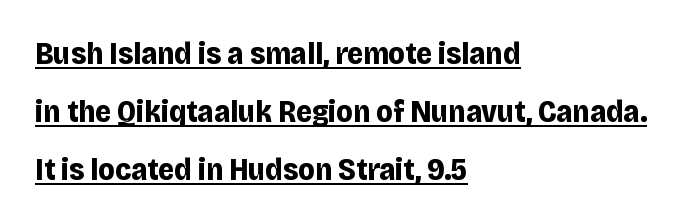
Q: Is the text bold? A: Yes.
Q: Is the text italic (slanted)? A: No, it is upright.
Q: Is the typeface a serif or a sans-serif typeface? A: Sans-serif.
Q: Is the text underlined? A: Yes.
Q: How is the paragraph aligned? A: Left-aligned.
Q: Is the spacing between letters normal or unusually wide? A: Normal.
Q: Width (condensed, normal, or wide)? A: Normal.
Q: Stroke contrast? A: Low.
Q: x-height? A: Large.
Q: Monospaced? A: No.
